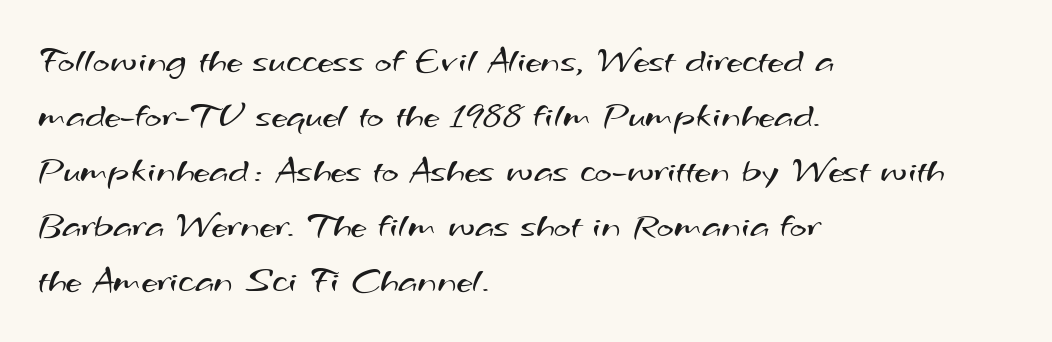
Anything drawn beneath the words? Only blank space. These lines are rendered in a variable-pitch font. A typesetter would call this leading conventional body-copy spacing. The letterforms sit shoulder to shoulder at normal distance. Stems and bowls with no extra thickness — not bold. The letters carry no serifs — their stems end cleanly without finishing strokes.
